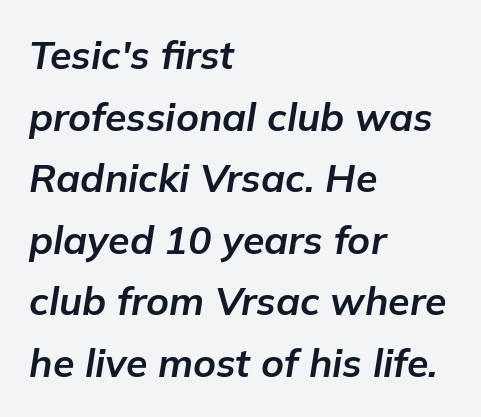
Q: Is the text bold? A: Yes.
Q: Is the text italic (slanted)? A: Yes, it leans right by about 9 degrees.
Q: Is the text underlined? A: No.
Q: How is the paragraph aligned? A: Left-aligned.
Q: Is the spacing between letters normal or unusually wide? A: Normal.
Q: Is the spacing between lines tight, normal or loose? A: Normal.
Q: Width (condensed, normal, or wide)? A: Normal.
Q: Stroke contrast? A: Low.
Q: x-height? A: Medium.
Q: Monospaced? A: No.
